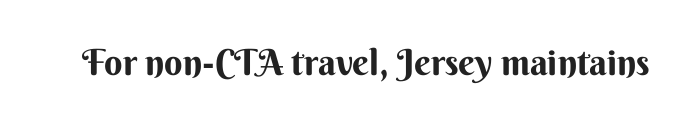
Q: Is the text bold? A: Yes.
Q: Is the text italic (slanted)? A: No, it is upright.
Q: Is the typeface a serif or a sans-serif typeface? A: Sans-serif.
Q: Is the text underlined? A: No.
Q: Is the spacing between letters normal or unusually wide? A: Normal.
Q: Width (condensed, normal, or wide)? A: Normal.
Q: Stroke contrast? A: Medium.
Q: x-height? A: Small.
Q: Monospaced? A: No.
